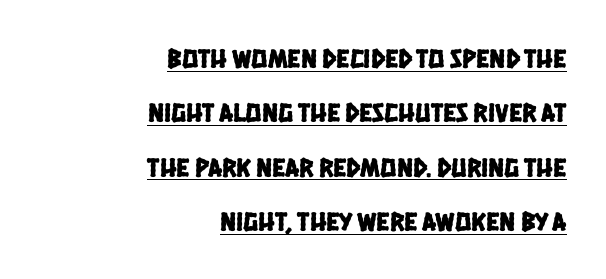
{"underline": "yes", "align": "right", "line_spacing": "loose", "line_spacing_ratio": 2.01, "letter_spacing": "normal", "letter_spacing_em": 0.0, "glyph_px": 27}
